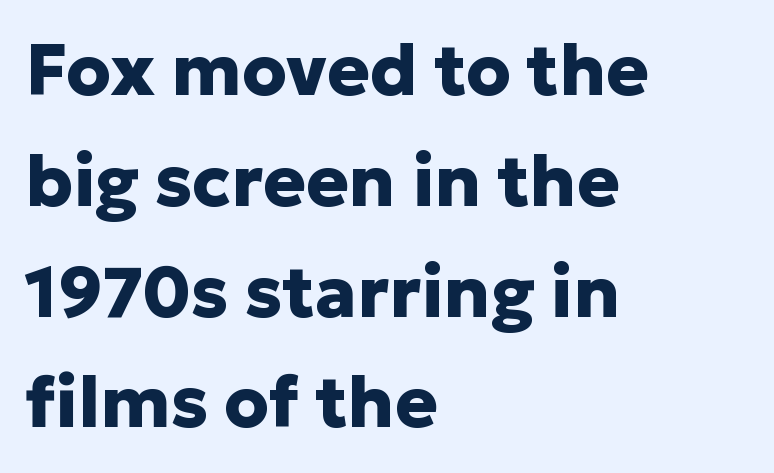
{"serif": "no", "italic": "no", "bold": "yes", "weight": "heavy", "width": "normal", "stroke_contrast": "low", "x_height": "medium", "monospaced": "no", "underline": "no", "align": "left", "line_spacing": "normal", "line_spacing_ratio": 1.56, "letter_spacing": "normal", "letter_spacing_em": 0.0, "glyph_px": 71}
